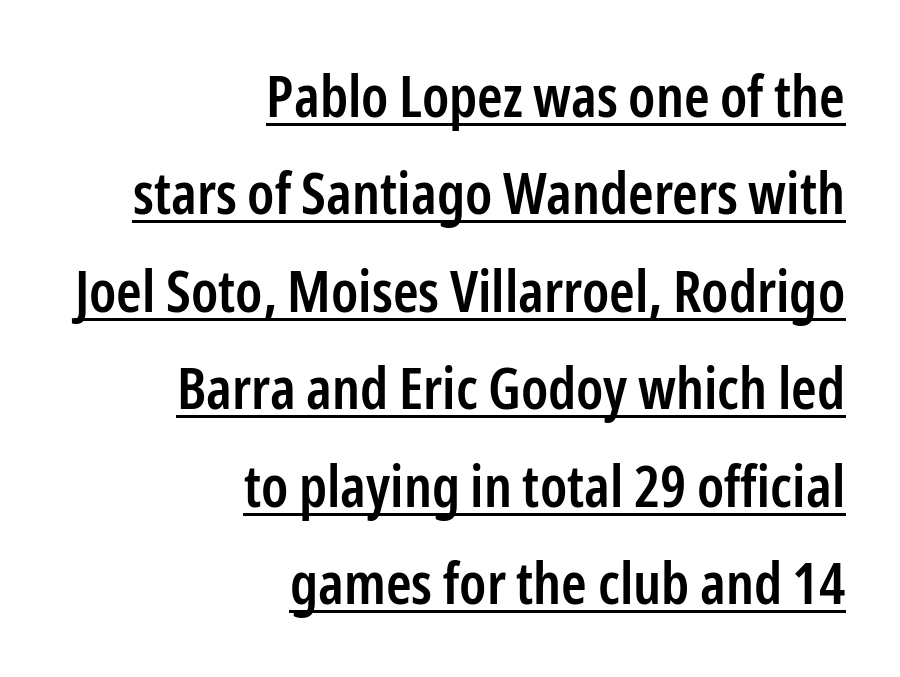
Compared with an ordinary text face, these strokes are moderately heavier — a semibold. You can see a thin bar hugging the bottom of the glyphs. Students, observe: this is what conventionally led text looks like. The paragraph has a hard right edge and a soft left edge.
